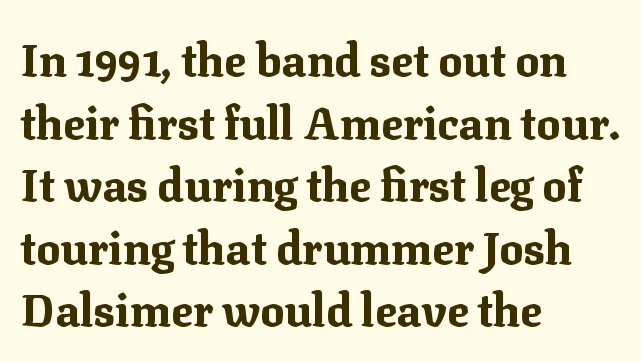
The passage shown is typed in a proportional face where columns would drift. Clear beneath every line of the passage. Characters remain perfectly vertical along every line. Students, observe: this is what conventionally led text looks like. Heavy, bold letterforms. Letter spacing: default.
